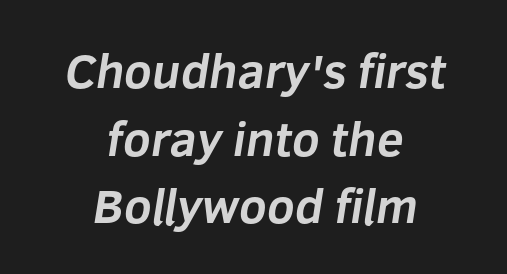
Caption: bold face, heavy strokes. Note the varied advance widths — an 'i' is clearly narrower than an 'm'. Nobody drew a line under any word here. The passage shown stacks its lines at a standard gap. Serifs: no, the terminals of the letterforms are clean.
